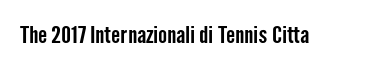
Q: Is the text italic (slanted)? A: No, it is upright.
Q: Is the text underlined? A: No.
Q: Is the spacing between letters normal or unusually wide? A: Normal.
